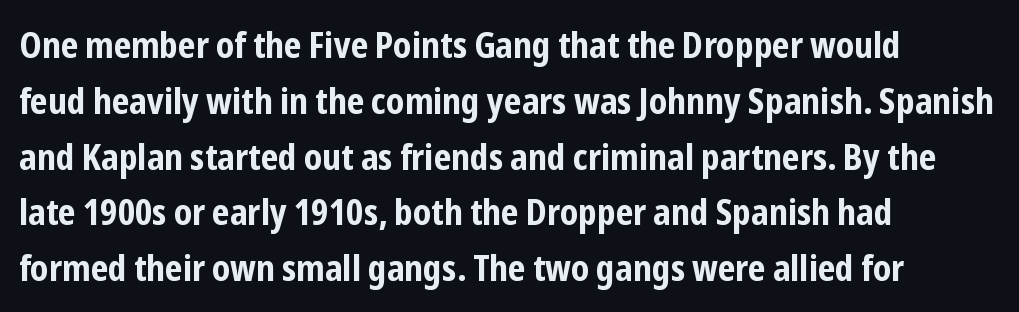
The leading is moderate, giving the passage an even texture. Clear beneath every line of the passage. Do the characters align in a grid? No, the font is proportional. The font's upright variant was chosen for this text. Nothing sits at the stroke ends, so this counts as sans-serif. The passage shown has conventional tracking throughout.
